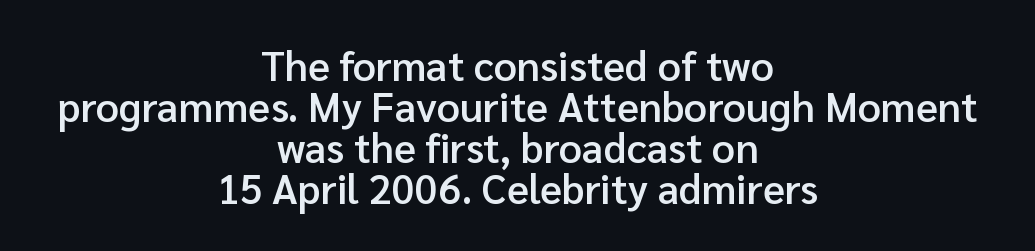
{"serif": "no", "italic": "no", "bold": "semi", "weight": "semibold", "width": "normal", "stroke_contrast": "low", "x_height": "medium", "monospaced": "no", "underline": "no", "align": "center", "line_spacing": "tight", "line_spacing_ratio": 1.0, "letter_spacing": "normal", "letter_spacing_em": 0.0, "glyph_px": 41}
